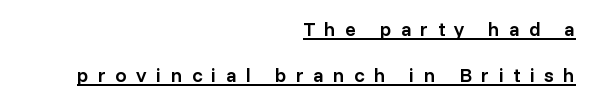
Q: Is the text bold? A: Semi-bold.
Q: Is the text italic (slanted)? A: No, it is upright.
Q: Is the text underlined? A: Yes.
Q: How is the paragraph aligned? A: Right-aligned.
Q: Is the spacing between letters normal or unusually wide? A: Unusually wide.
Q: Is the spacing between lines tight, normal or loose? A: Loose.
